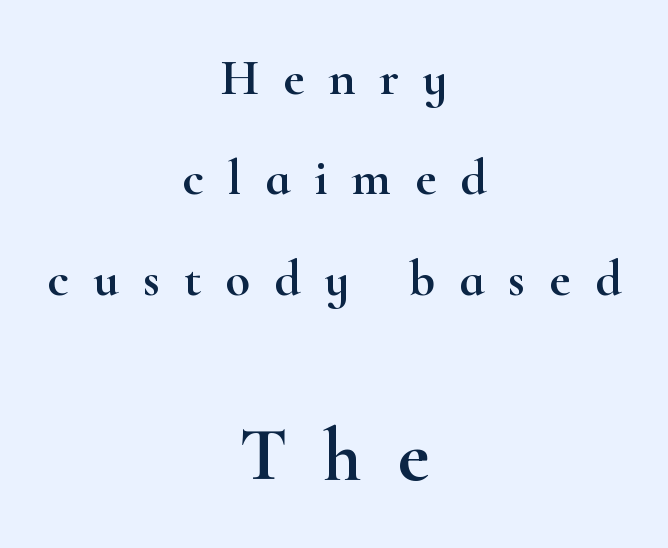
Leading: increased. This is serif lettering, the kind often seen in printed books. The lettering holds an erect, upright posture throughout. The gaps between neighbouring characters are conspicuously large.
